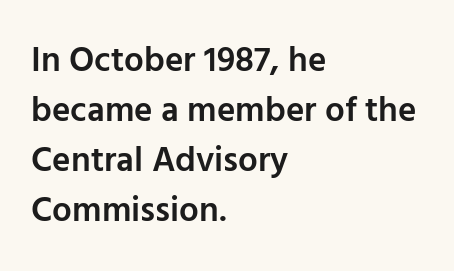
The image shows 35 px semibold sans-serif type, upright; set left-aligned, normal line spacing (1.43x), normal letter spacing, not underlined; low stroke contrast and a medium x-height.
